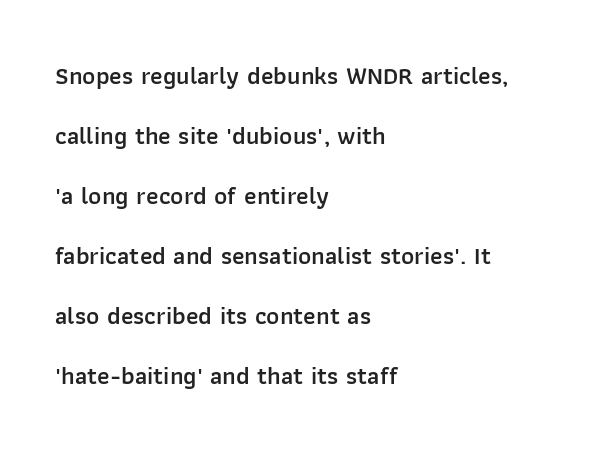
{"italic": "no", "bold": "semi", "underline": "no", "align": "left", "line_spacing": "loose", "line_spacing_ratio": 2.4, "letter_spacing": "normal", "letter_spacing_em": 0.0, "glyph_px": 25}
